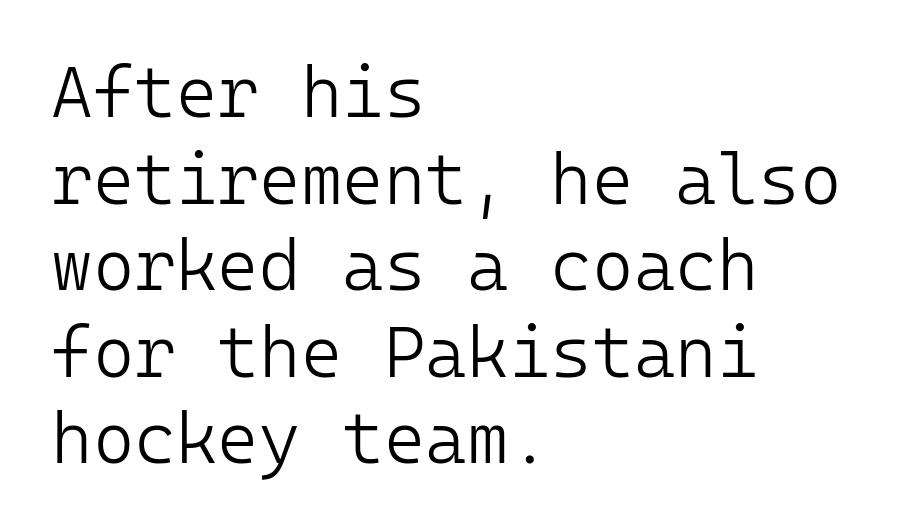
Q: Is the text bold? A: No.
Q: Is the text italic (slanted)? A: No, it is upright.
Q: Is the typeface a serif or a sans-serif typeface? A: Sans-serif.
Q: Is the text underlined? A: No.
Q: How is the paragraph aligned? A: Left-aligned.
Q: Is the spacing between letters normal or unusually wide? A: Normal.
Q: Width (condensed, normal, or wide)? A: Normal.
Q: Stroke contrast? A: Low.
Q: x-height? A: Medium.
Q: Monospaced? A: Yes.
